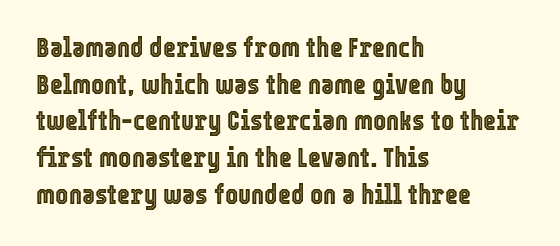
The image shows 28 px condensed type, upright; set left-aligned, normal line spacing (1.31x), normal letter spacing, not underlined; a medium x-height.
